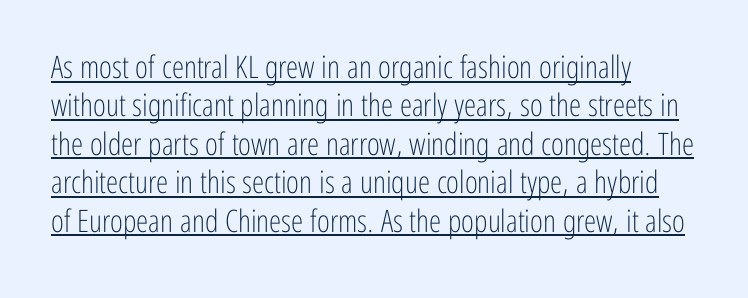
Weight: not bold — regular or lighter. The lines in this sample share a left origin and differ only in where they stop. Words appear dense and cohesive because spacing is normal. Each letter keeps its own natural width here, so spacing adapts to shape.
